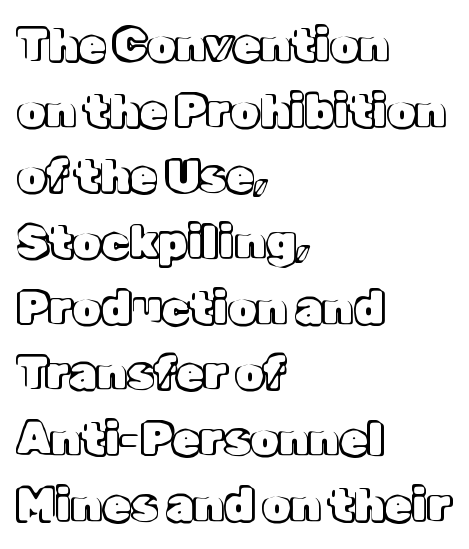
The image shows 45 px text type, upright; set left-aligned, normal line spacing (1.46x), normal letter spacing, not underlined; a medium x-height.
